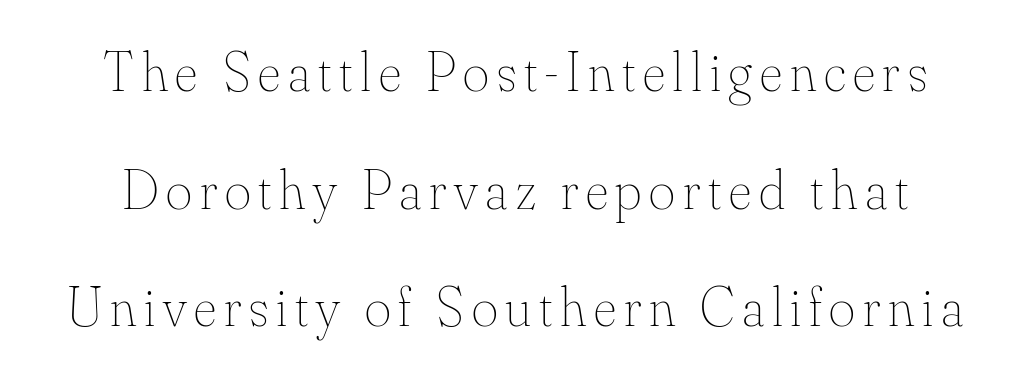
{"italic": "no", "bold": "no", "weight": "thin", "width": "normal", "stroke_contrast": "medium", "x_height": "small", "monospaced": "no", "underline": "no", "line_spacing": "loose", "line_spacing_ratio": 2.1, "glyph_px": 56}
